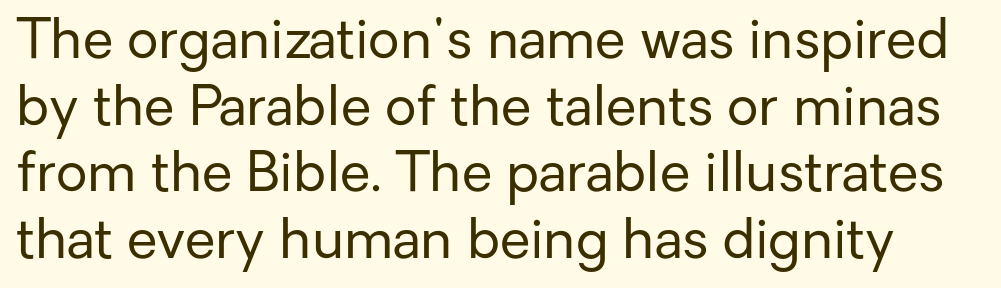
Q: Is the text bold? A: No.
Q: Is the text italic (slanted)? A: No, it is upright.
Q: Is the typeface a serif or a sans-serif typeface? A: Sans-serif.
Q: Is the text underlined? A: No.
Q: Is the spacing between letters normal or unusually wide? A: Normal.
Q: Width (condensed, normal, or wide)? A: Normal.
Q: Stroke contrast? A: Low.
Q: x-height? A: Medium.
Q: Monospaced? A: No.
